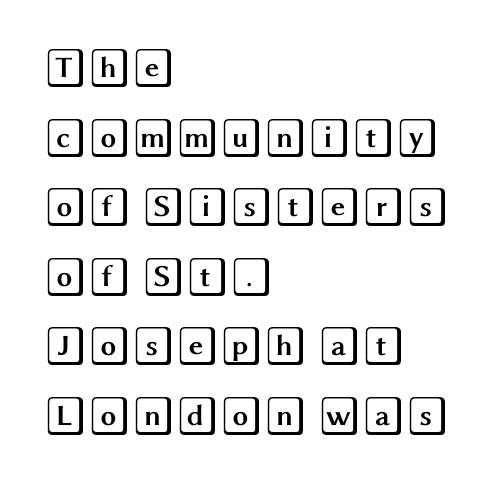
{"italic": "no", "width": "wide", "x_height": "large", "underline": "no", "align": "left", "line_spacing_ratio": 1.74, "letter_spacing": "normal", "letter_spacing_em": 0.0, "glyph_px": 40}
